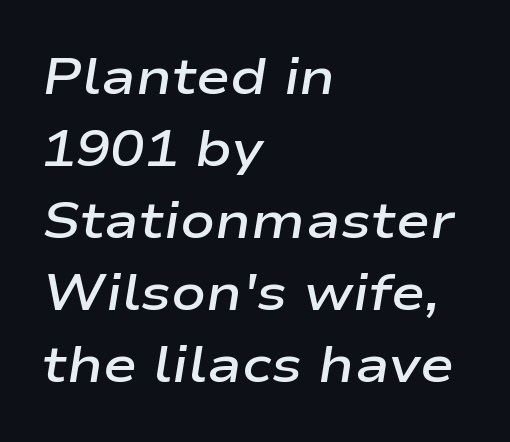
Q: Is the text bold? A: Semi-bold.
Q: Is the text italic (slanted)? A: Yes, it leans right by about 9 degrees.
Q: Is the text underlined? A: No.
Q: How is the paragraph aligned? A: Left-aligned.
Q: Is the spacing between letters normal or unusually wide? A: Normal.
Q: Is the spacing between lines tight, normal or loose? A: Normal.
Q: Width (condensed, normal, or wide)? A: Wide.
Q: Stroke contrast? A: Low.
Q: x-height? A: Medium.
Q: Monospaced? A: No.
